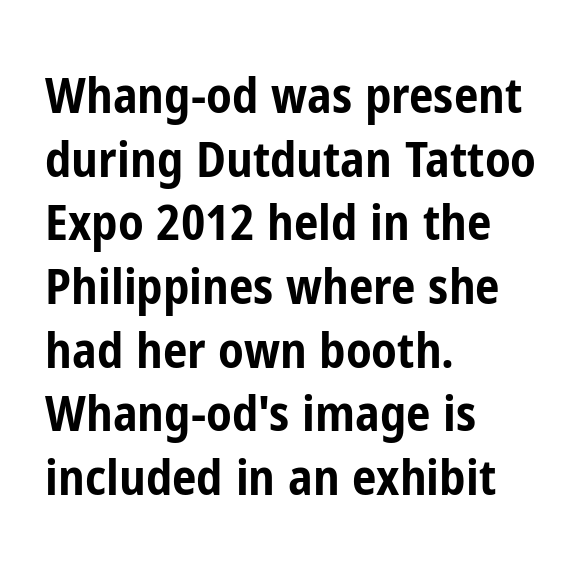
{"serif": "no", "italic": "no", "bold": "yes", "weight": "bold", "width": "condensed", "stroke_contrast": "low", "x_height": "medium", "monospaced": "no", "underline": "no", "align": "left", "line_spacing": "normal", "line_spacing_ratio": 1.3, "letter_spacing": "normal", "letter_spacing_em": 0.0, "glyph_px": 49}
